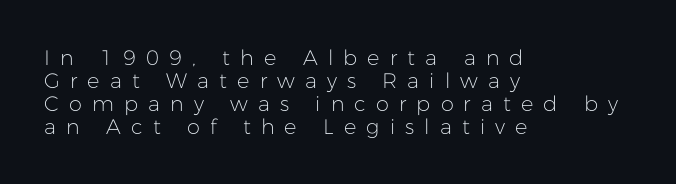
The lines are packed closely together with very little leading. The letters stand straight up with perfectly vertical stems. Reading down the block, your eye returns to a fixed left position each line. The characters are drawn with everyday or finer stroke widths. A clean baseline with only descenders dipping below it. This sample uses expanded letter spacing, leaving extra air between glyphs.
